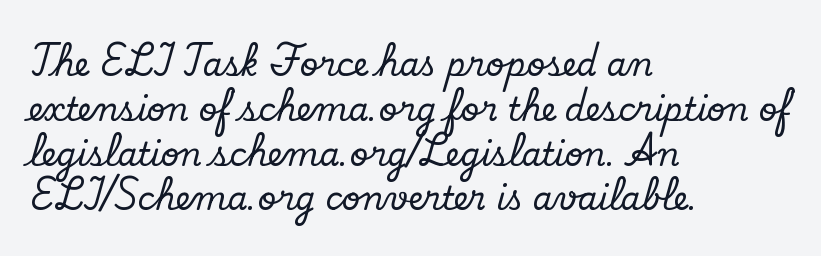
This rendering leaves character spacing at its baseline value. The space beneath each line is pristine and unruled. The text was rendered using a seriffed face with decorative stroke endings. The passage shown is typed in a proportional face where columns would drift. What's the leading like? Ordinary, nothing unusual.
